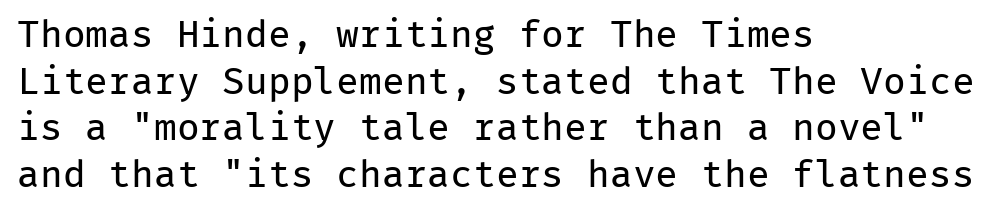
The image shows 38 px regular-weight sans-serif type, upright, monospaced; set left-aligned, line spacing 1.23x, normal letter spacing, not underlined; low stroke contrast and a medium x-height.
